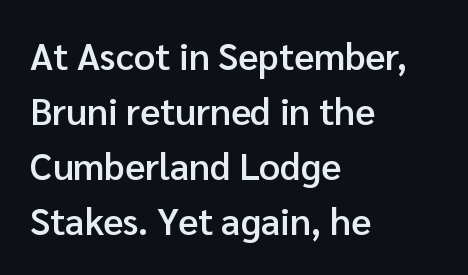
The image shows 37 px semibold sans-serif type, upright; set left-aligned, normal line spacing (1.49x), normal letter spacing, not underlined; low stroke contrast and a medium x-height.
